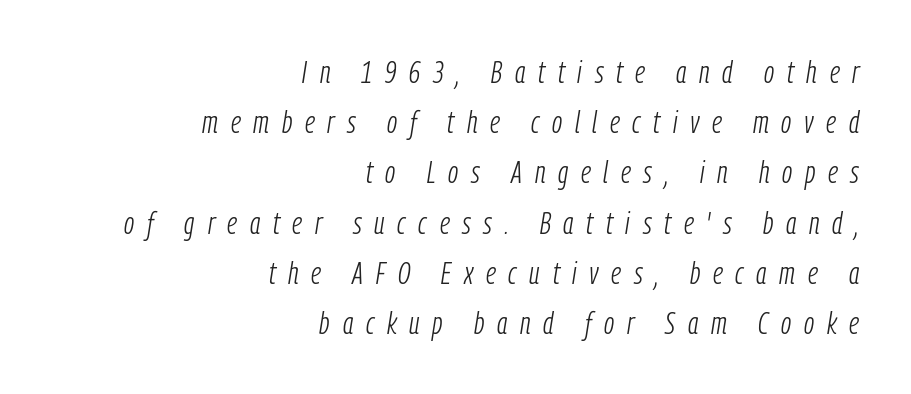
Varying glyph widths throughout — classic text-font behaviour. A flush-right, rag-left setting is used for this passage. The passage shown has open, widely tracked lettering throughout. Slanted lettering throughout. A bare baseline throughout the passage.
